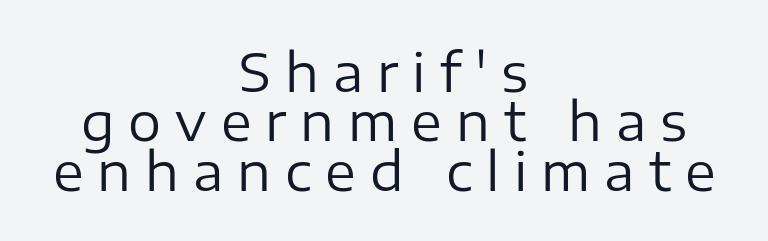
Q: Is the text bold? A: No.
Q: Is the text italic (slanted)? A: No, it is upright.
Q: Is the typeface a serif or a sans-serif typeface? A: Sans-serif.
Q: Is the text underlined? A: No.
Q: How is the paragraph aligned? A: Centered.
Q: Is the spacing between letters normal or unusually wide? A: Unusually wide.
Q: Is the spacing between lines tight, normal or loose? A: Tight.
Q: Width (condensed, normal, or wide)? A: Normal.
Q: Stroke contrast? A: Low.
Q: x-height? A: Medium.
Q: Monospaced? A: No.
